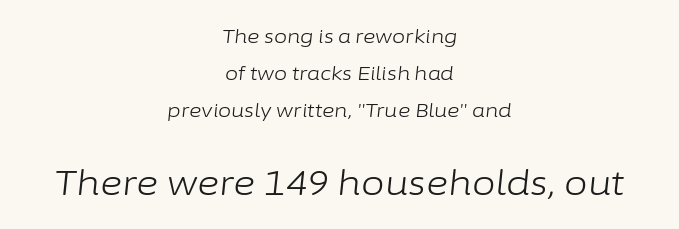
The image shows 34 px light type, italic (leaning right); set centered, loose line spacing (1.95x), normal letter spacing, not underlined; the second (bottom) block is 1.79x larger; low stroke contrast and a medium x-height.
